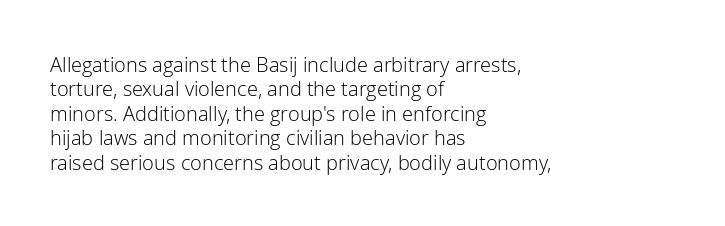
Q: Is the text bold? A: No.
Q: Is the text italic (slanted)? A: No, it is upright.
Q: Is the text underlined? A: No.
Q: How is the paragraph aligned? A: Left-aligned.
Q: Is the spacing between letters normal or unusually wide? A: Normal.
